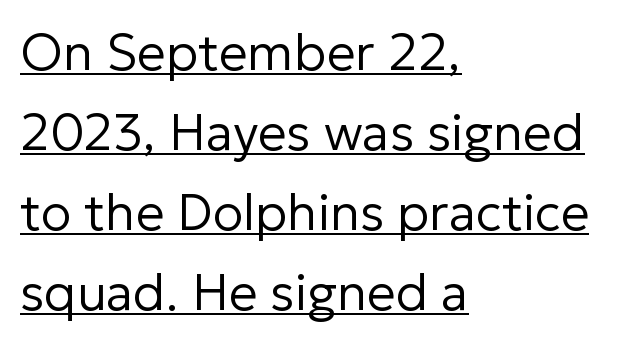
Here the designer chose a conventional face with non-uniform glyph widths. Does the type have serifs? No, each stem ends abruptly. Does the leading feel generous? No, just average. Students, note that the glyphs here touch the page at normal intervals. The cut favours lightness, reaching ordinary text weight at its darkest. Horizontally, the lines are justified to the leading edge only.
